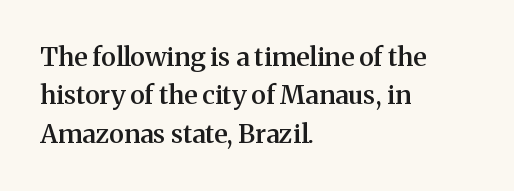
Q: Is the text bold? A: Semi-bold.
Q: Is the text italic (slanted)? A: No, it is upright.
Q: Is the text underlined? A: No.
Q: How is the paragraph aligned? A: Left-aligned.
Q: Is the spacing between letters normal or unusually wide? A: Normal.
Q: Is the spacing between lines tight, normal or loose? A: Normal.
